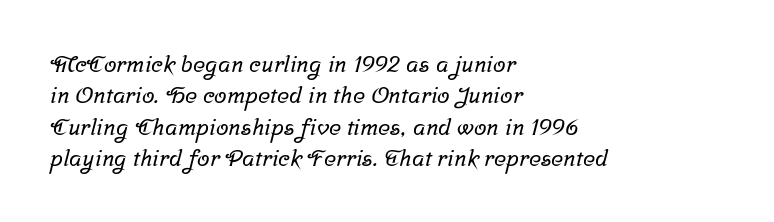
Q: Is the text underlined? A: No.
Q: How is the paragraph aligned? A: Left-aligned.
Q: Is the spacing between letters normal or unusually wide? A: Normal.
Q: Is the spacing between lines tight, normal or loose? A: Normal.
